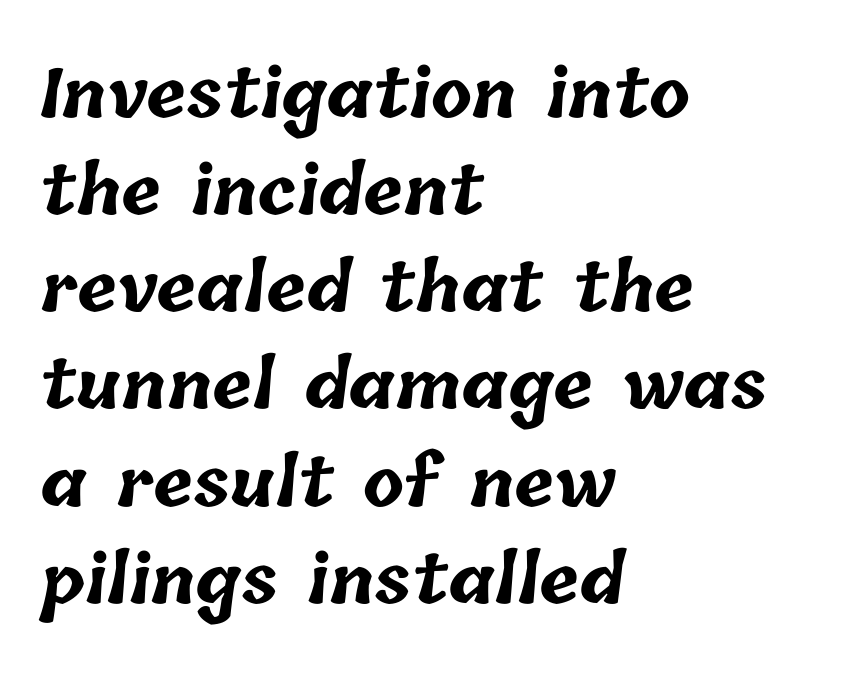
{"bold": "yes", "weight": "bold", "width": "normal", "stroke_contrast": "low", "x_height": "medium", "monospaced": "no", "underline": "no", "align": "left", "line_spacing": "normal", "line_spacing_ratio": 1.45, "letter_spacing": "normal", "letter_spacing_em": 0.0, "glyph_px": 67}
